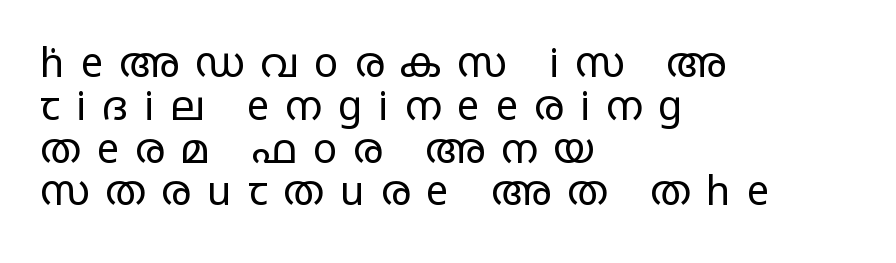
Q: Is the text bold? A: No.
Q: Is the text italic (slanted)? A: No, it is upright.
Q: Is the typeface a serif or a sans-serif typeface? A: Sans-serif.
Q: Is the text underlined? A: No.
Q: How is the paragraph aligned? A: Left-aligned.
Q: Is the spacing between letters normal or unusually wide? A: Unusually wide.
Q: Is the spacing between lines tight, normal or loose? A: Tight.
Q: Width (condensed, normal, or wide)? A: Wide.
Q: Stroke contrast? A: Low.
Q: x-height? A: Large.
Q: Monospaced? A: No.
